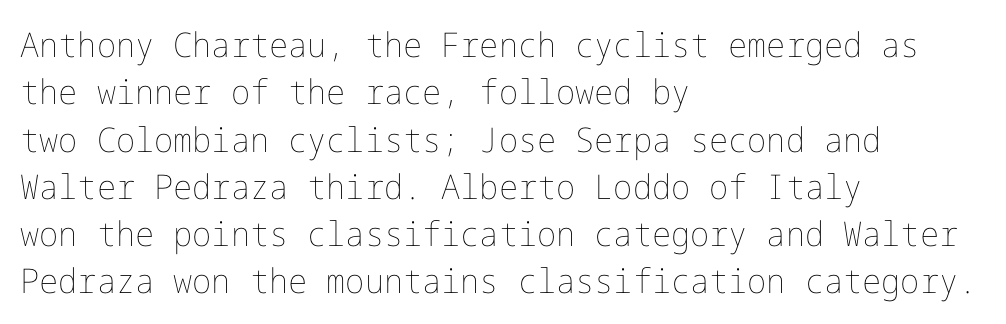
{"italic": "no", "bold": "no", "weight": "thin", "width": "normal", "stroke_contrast": "low", "x_height": "medium", "underline": "no", "align": "left", "line_spacing": "normal", "line_spacing_ratio": 1.39, "letter_spacing": "normal", "letter_spacing_em": 0.0, "glyph_px": 34}
